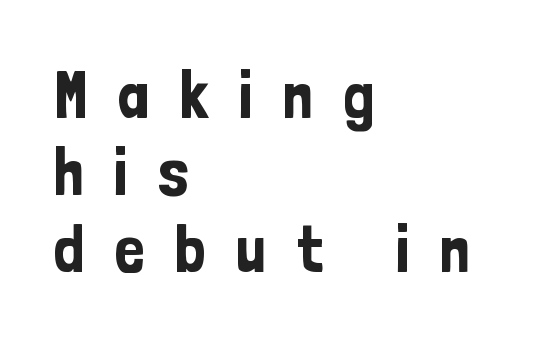
Q: Is the text italic (slanted)? A: No, it is upright.
Q: Is the typeface a serif or a sans-serif typeface? A: Sans-serif.
Q: Is the text underlined? A: No.
Q: How is the paragraph aligned? A: Left-aligned.
Q: Is the spacing between letters normal or unusually wide? A: Unusually wide.
Q: Is the spacing between lines tight, normal or loose? A: Tight.
Q: Width (condensed, normal, or wide)? A: Condensed.
Q: Stroke contrast? A: Low.
Q: x-height? A: Medium.
Q: Monospaced? A: No.
